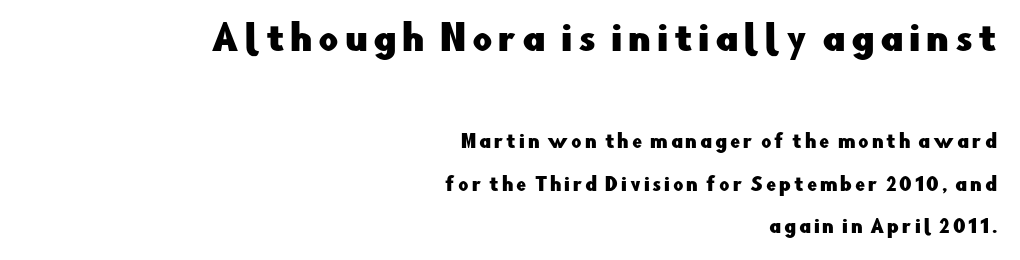
{"serif": "no", "italic": "no", "width": "normal", "stroke_contrast": "low", "x_height": "small", "monospaced": "no", "underline": "no", "align": "right", "line_spacing": "loose", "line_spacing_ratio": 2.35, "larger_block": "first", "size_ratio": 1.94, "glyph_px": 35}
